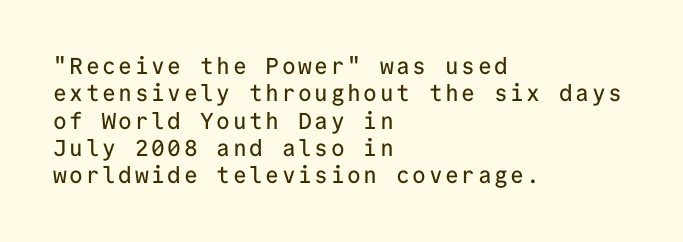
{"italic": "no", "underline": "no", "align": "left", "line_spacing_ratio": 1.19, "glyph_px": 23}
